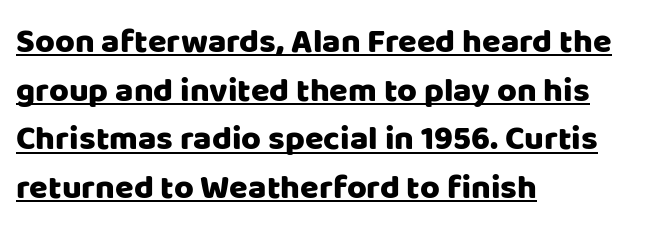
Regarding leading, the lines here are spaced in the standard way. Beneath each row of characters lies a ruled line. A student would call this left alignment; a typographer would say flush left, rag right. You could not count columns in this text — the font is proportionally spaced. Ordinary non-slanted type is in use. The characters display no serif detailing; their extremities are plain.
